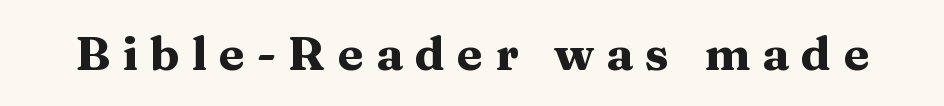
The image shows 47 px heavy, wide serif type, upright; set unusually wide letter spacing (+0.26 em), not underlined; medium stroke contrast and a medium x-height.
